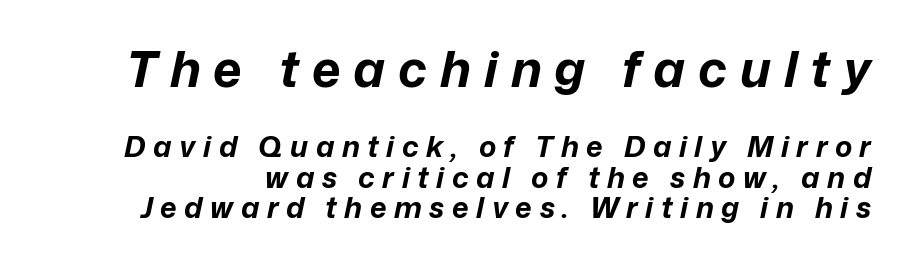
Q: Is the text bold? A: Yes.
Q: Is the text italic (slanted)? A: Yes, it leans right by about 12 degrees.
Q: Is the text underlined? A: No.
Q: Is the spacing between letters normal or unusually wide? A: Unusually wide.
Q: Is the spacing between lines tight, normal or loose? A: Tight.
Q: Which block of text is set in a larger size, the first (top) or the second (bottom)? A: The first (top) one.
Q: Width (condensed, normal, or wide)? A: Normal.
Q: Stroke contrast? A: Low.
Q: x-height? A: Medium.
Q: Monospaced? A: No.
